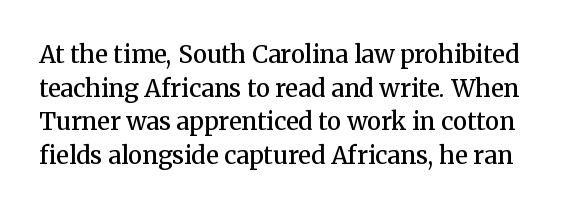
The image shows 24 px text type, upright; set normal line spacing (1.4x), normal letter spacing, not underlined.
